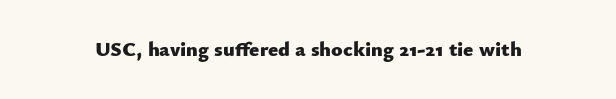
{"italic": "no", "bold": "yes", "underline": "no", "letter_spacing": "normal", "letter_spacing_em": 0.0, "glyph_px": 21}
